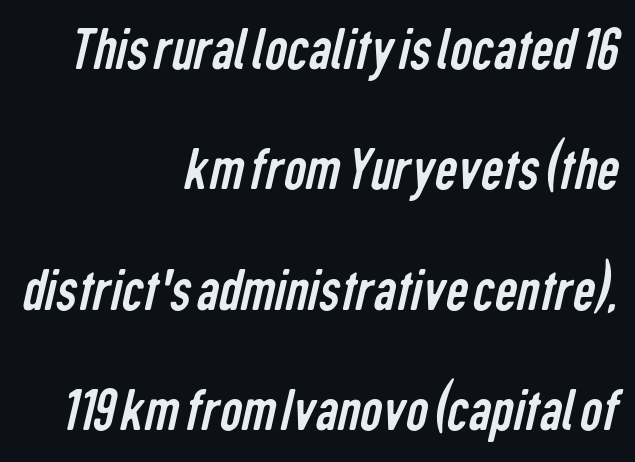
The image shows 62 px regular-weight, condensed sans-serif type; set right-aligned, loose line spacing (1.94x), normal letter spacing, not underlined; low stroke contrast and a medium x-height.
